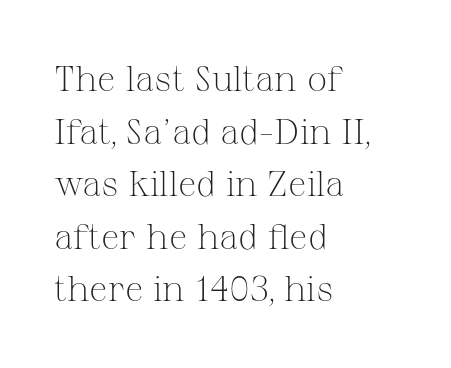
Q: Is the text bold? A: No.
Q: Is the text italic (slanted)? A: No, it is upright.
Q: Is the typeface a serif or a sans-serif typeface? A: Serif.
Q: Is the text underlined? A: No.
Q: How is the paragraph aligned? A: Left-aligned.
Q: Is the spacing between letters normal or unusually wide? A: Normal.
Q: Is the spacing between lines tight, normal or loose? A: Normal.
Q: Width (condensed, normal, or wide)? A: Normal.
Q: Stroke contrast? A: Medium.
Q: x-height? A: Medium.
Q: Monospaced? A: No.
